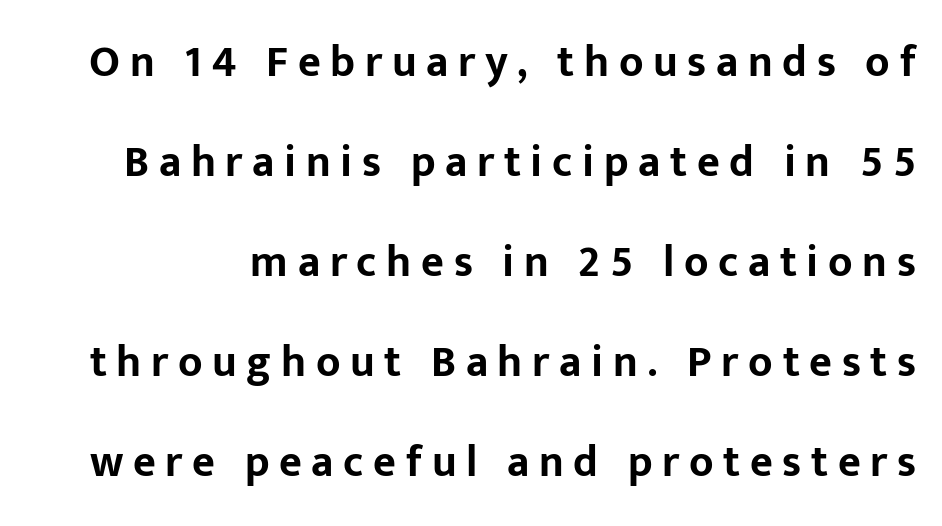
The image shows 44 px bold sans-serif type, upright; set loose line spacing (2.27x), unusually wide letter spacing (+0.22 em), not underlined; low stroke contrast and a medium x-height.
